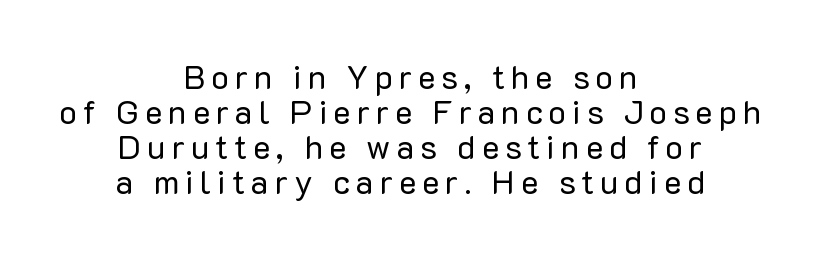
{"serif": "no", "italic": "no", "bold": "no", "weight": "regular", "width": "normal", "stroke_contrast": "low", "x_height": "medium", "monospaced": "no", "underline": "no", "align": "center", "line_spacing": "tight", "line_spacing_ratio": 1.06, "glyph_px": 33}
